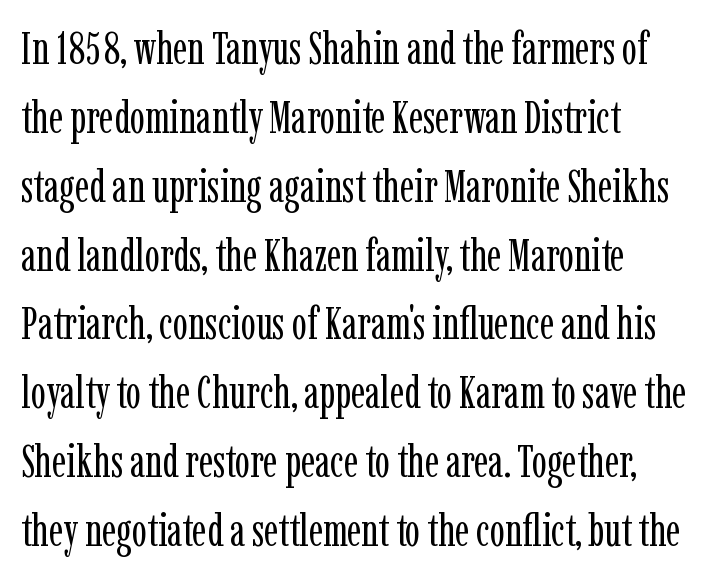
{"serif": "yes", "italic": "no", "bold": "no", "weight": "regular", "width": "condensed", "stroke_contrast": "low", "x_height": "medium", "monospaced": "no", "underline": "no", "line_spacing": "normal", "line_spacing_ratio": 1.53, "letter_spacing": "normal", "letter_spacing_em": 0.0, "glyph_px": 45}
